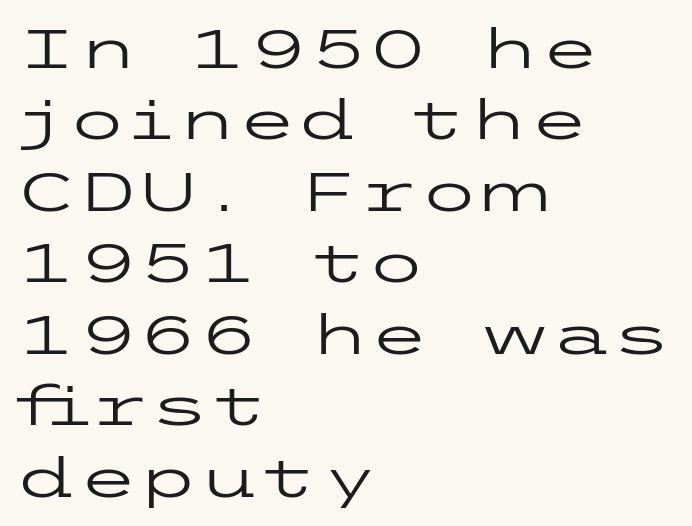
Q: Is the text bold? A: No.
Q: Is the text italic (slanted)? A: No, it is upright.
Q: Is the typeface a serif or a sans-serif typeface? A: Sans-serif.
Q: Is the text underlined? A: No.
Q: How is the paragraph aligned? A: Left-aligned.
Q: Is the spacing between letters normal or unusually wide? A: Normal.
Q: Is the spacing between lines tight, normal or loose? A: Normal.
Q: Width (condensed, normal, or wide)? A: Wide.
Q: Stroke contrast? A: Low.
Q: x-height? A: Medium.
